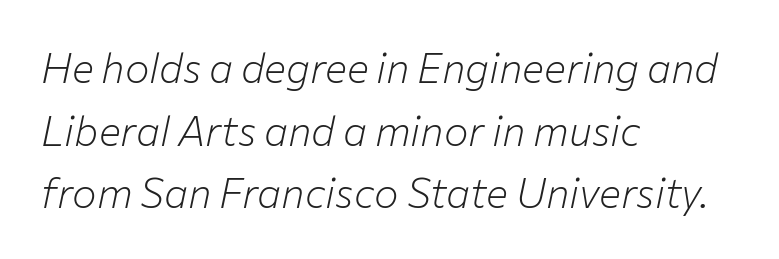
The image shows 41 px light type, italic (leaning right); set left-aligned, normal line spacing (1.53x), normal letter spacing, not underlined; low stroke contrast and a medium x-height.
